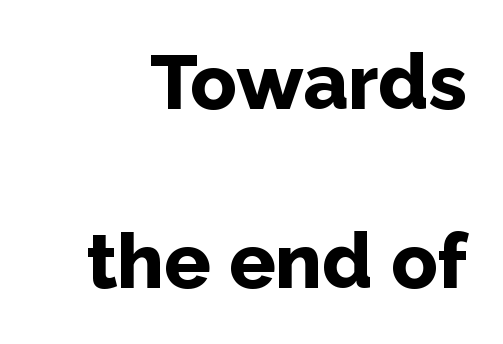
Designer's note — italics off, roman on. The string is rendered with underlining switched off. Glyph-to-glyph distance matches everyday printed text. Do the characters align in a grid? No, the font is proportional. If you measured baseline to baseline, you'd find a long distance. These words are printed bold, with thick strokes throughout.
